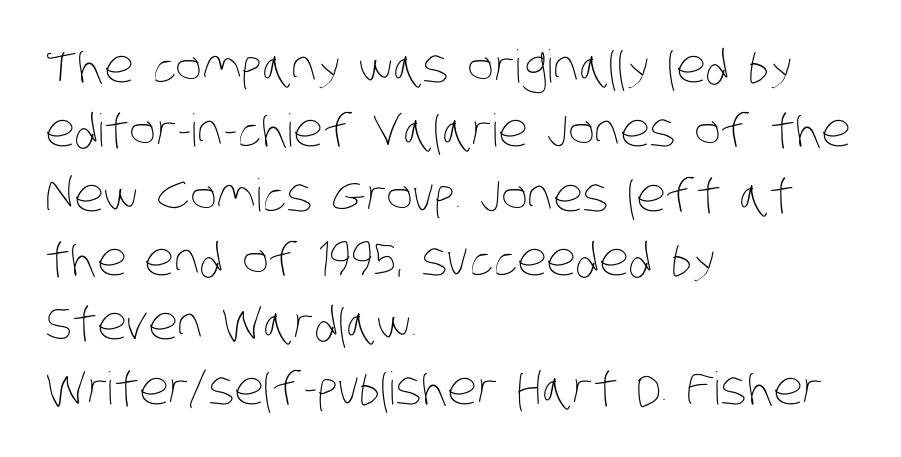
{"bold": "no", "weight": "thin", "width": "condensed", "stroke_contrast": "low", "x_height": "large", "monospaced": "no", "underline": "no", "align": "left", "line_spacing": "normal", "line_spacing_ratio": 1.43, "letter_spacing": "normal", "letter_spacing_em": 0.0, "glyph_px": 45}
